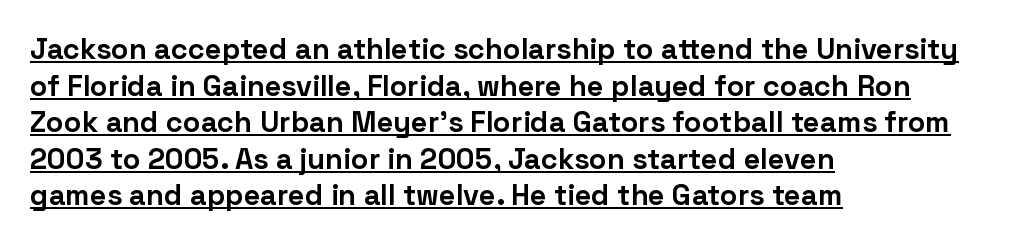
Notice how a bar underscores the lettering throughout. Leading matches the norm, producing a regular column. This sample has the flowing, uneven cadence of proportional lettering. Tracking here is standard; glyphs follow each other at the usual distance. Summary of weight: heavy, a full bold. Reading down the block, your eye returns to a fixed left position each line.
